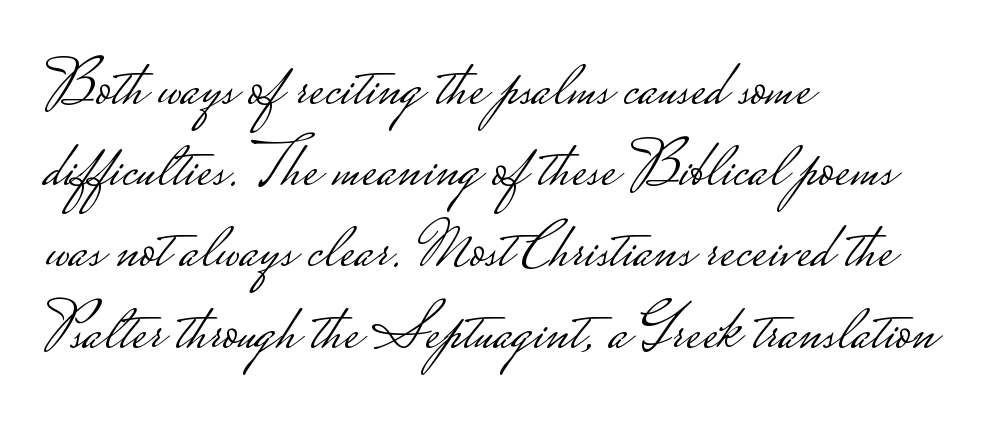
This sample keeps an unexceptional amount of space between lines. Which margin do the lines hug? The left one — the right edge is uneven. Weight: regular or lighter. The text was rendered using a sans face with plain stroke endings.
